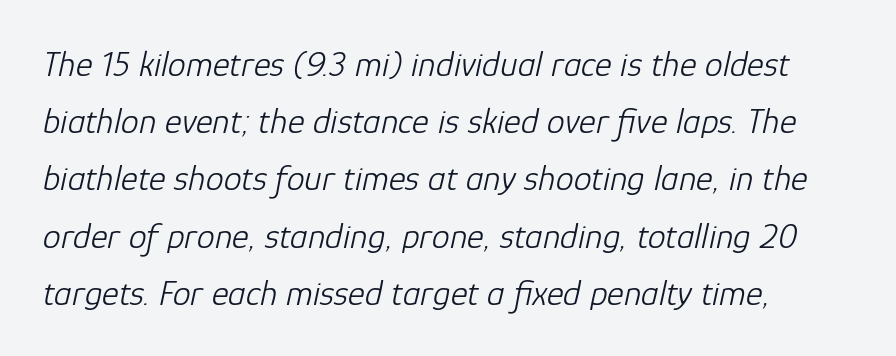
The image shows 36 px light type, italic (leaning right); set left-aligned, normal line spacing (1.59x), normal letter spacing, not underlined; low stroke contrast and a medium x-height.
